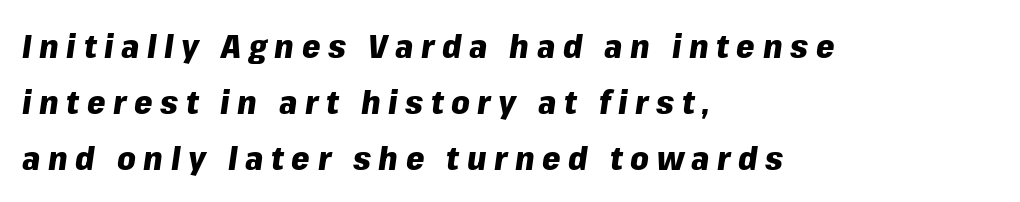
Typographic density is high because the face is bold. Line starts are locked; line ends wander. Emphasis-style slanted type is in use. The letters advance in unequal steps, a hallmark of proportional type.
